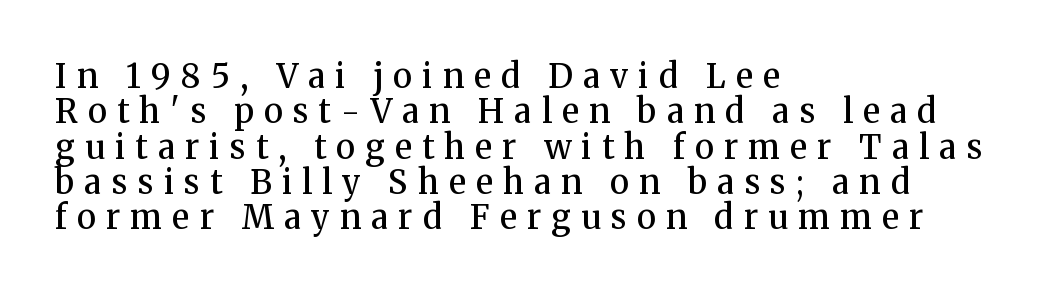
Q: Is the text bold? A: Semi-bold.
Q: Is the text italic (slanted)? A: No, it is upright.
Q: Is the typeface a serif or a sans-serif typeface? A: Serif.
Q: Is the text underlined? A: No.
Q: How is the paragraph aligned? A: Left-aligned.
Q: Is the spacing between letters normal or unusually wide? A: Unusually wide.
Q: Is the spacing between lines tight, normal or loose? A: Tight.
Q: Width (condensed, normal, or wide)? A: Normal.
Q: Stroke contrast? A: Medium.
Q: x-height? A: Medium.
Q: Monospaced? A: No.
